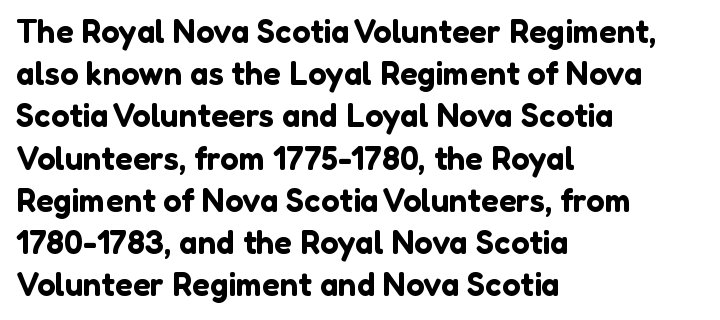
The image shows 33 px sans-serif type, upright; set left-aligned, normal line spacing (1.28x), normal letter spacing, not underlined; low stroke contrast and a medium x-height.
